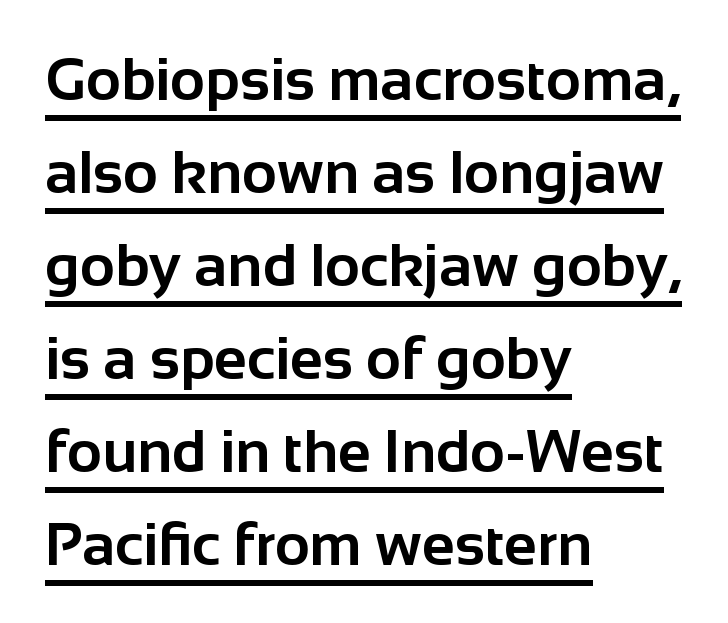
The image shows 60 px bold sans-serif type, upright; set left-aligned, normal line spacing (1.55x), normal letter spacing, underlined; low stroke contrast and a medium x-height.
